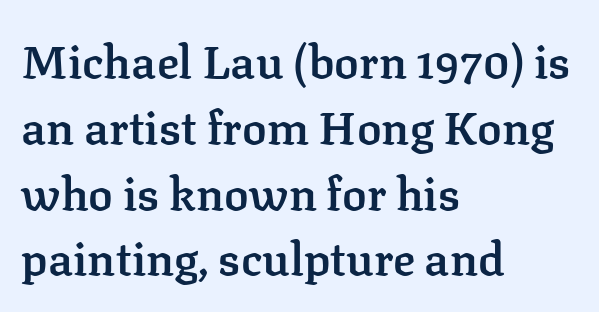
Q: Is the text bold? A: Semi-bold.
Q: Is the text italic (slanted)? A: No, it is upright.
Q: Is the typeface a serif or a sans-serif typeface? A: Serif.
Q: Is the text underlined? A: No.
Q: How is the paragraph aligned? A: Left-aligned.
Q: Is the spacing between letters normal or unusually wide? A: Normal.
Q: Is the spacing between lines tight, normal or loose? A: Normal.
Q: Width (condensed, normal, or wide)? A: Normal.
Q: Stroke contrast? A: Low.
Q: x-height? A: Medium.
Q: Monospaced? A: No.
